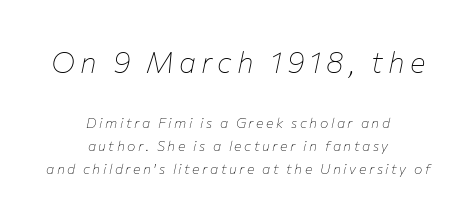
{"italic": "yes", "lean": "right", "slant_degrees": 12, "bold": "no", "weight": "thin", "width": "normal", "stroke_contrast": "low", "x_height": "medium", "monospaced": "no", "underline": "no", "align": "center", "line_spacing": "normal", "line_spacing_ratio": 1.62, "larger_block": "first", "size_ratio": 2.07, "glyph_px": 29}
